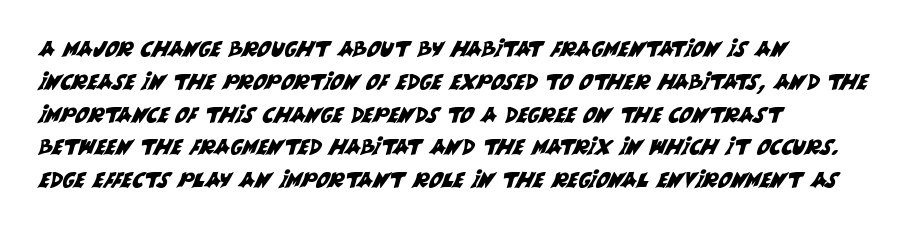
The image shows 21 px text type; set left-aligned, normal line spacing (1.56x), normal letter spacing, not underlined.
